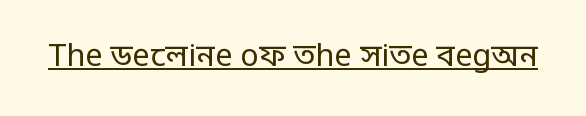
The image shows 31 px regular-weight, condensed sans-serif type, upright; set normal letter spacing, underlined; low stroke contrast.
